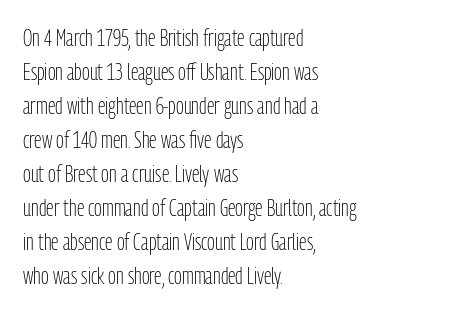
The image shows 23 px text type, upright; set left-aligned, normal line spacing (1.48x), normal letter spacing, not underlined.
